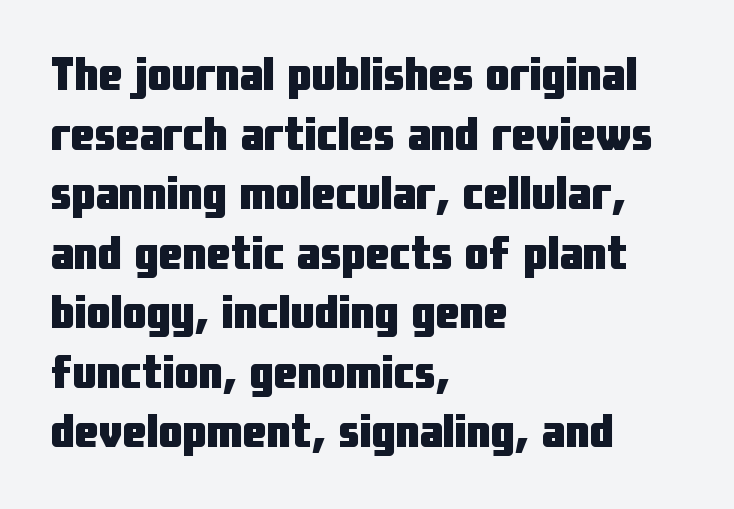
Q: Is the text bold? A: Yes.
Q: Is the text italic (slanted)? A: No, it is upright.
Q: Is the typeface a serif or a sans-serif typeface? A: Sans-serif.
Q: Is the text underlined? A: No.
Q: How is the paragraph aligned? A: Left-aligned.
Q: Is the spacing between letters normal or unusually wide? A: Normal.
Q: Width (condensed, normal, or wide)? A: Condensed.
Q: Stroke contrast? A: Low.
Q: x-height? A: Medium.
Q: Monospaced? A: No.
